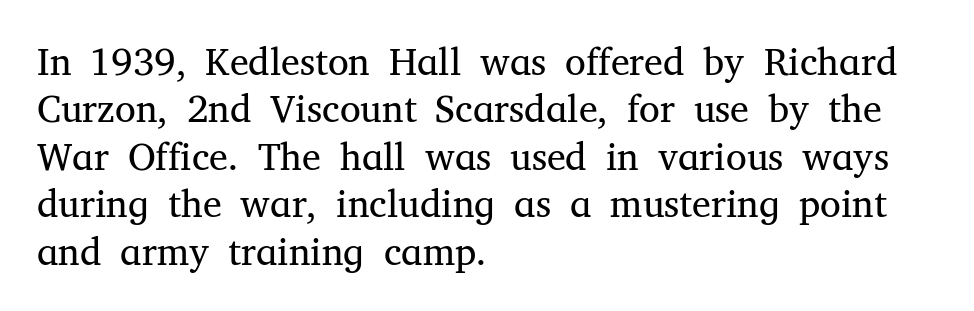
The image shows 38 px regular-weight serif type, upright; set left-aligned, normal line spacing (1.25x), normal letter spacing, not underlined; medium stroke contrast and a medium x-height.
